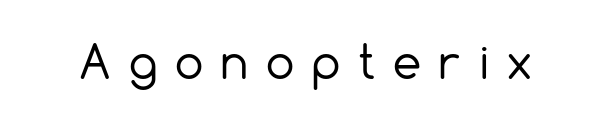
Q: Is the text bold? A: No.
Q: Is the text italic (slanted)? A: No, it is upright.
Q: Is the typeface a serif or a sans-serif typeface? A: Sans-serif.
Q: Is the text underlined? A: No.
Q: Is the spacing between letters normal or unusually wide? A: Unusually wide.
Q: Width (condensed, normal, or wide)? A: Normal.
Q: x-height? A: Medium.
Q: Monospaced? A: No.
